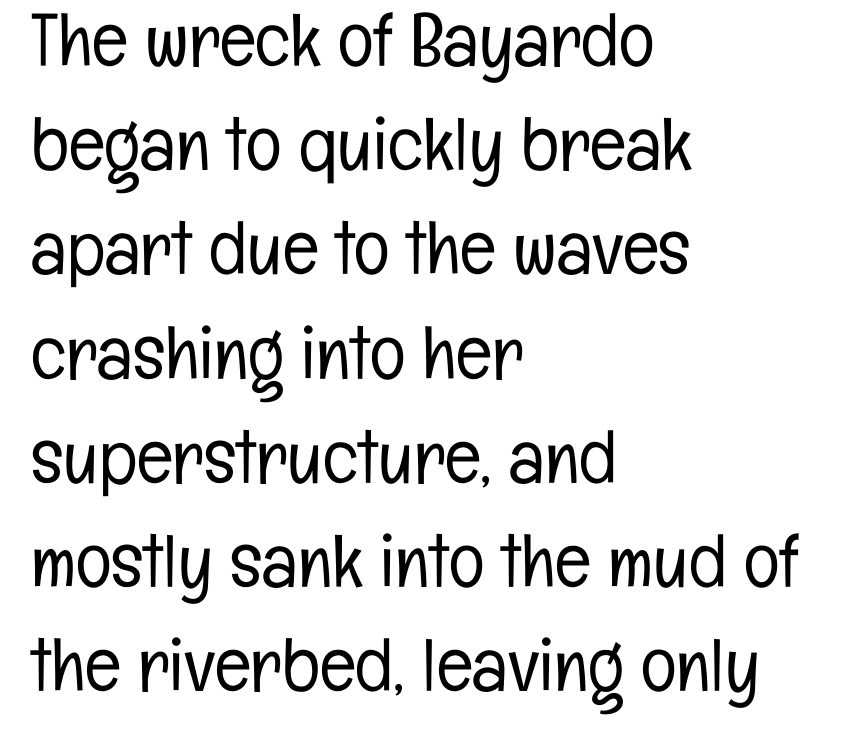
{"serif": "no", "italic": "no", "bold": "no", "weight": "light", "width": "condensed", "stroke_contrast": "low", "x_height": "medium", "monospaced": "no", "underline": "no", "align": "left", "line_spacing": "normal", "line_spacing_ratio": 1.39, "letter_spacing": "normal", "letter_spacing_em": 0.0, "glyph_px": 75}
